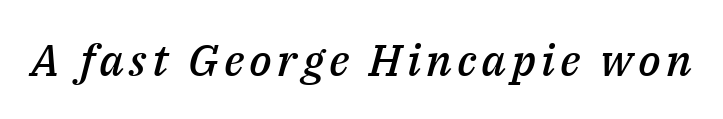
The image shows 44 px semibold type, italic (leaning right); set not underlined; medium stroke contrast and a medium x-height.
